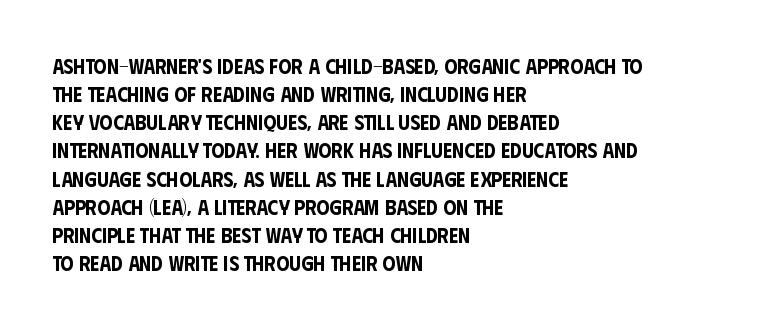
The image shows 21 px text type, upright; set left-aligned, normal line spacing (1.34x), normal letter spacing, not underlined.
